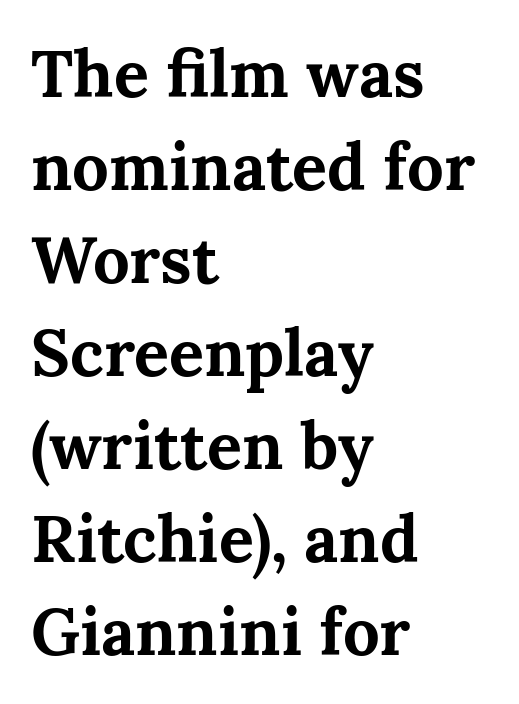
The image shows 65 px bold serif type, upright; set left-aligned, normal line spacing (1.43x), normal letter spacing, not underlined; medium stroke contrast and a medium x-height.
